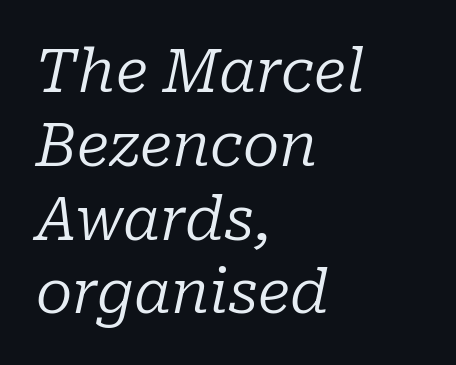
{"serif": "yes", "italic": "yes", "lean": "right", "slant_degrees": 10, "bold": "no", "weight": "regular", "width": "normal", "stroke_contrast": "low", "x_height": "medium", "monospaced": "no", "underline": "no", "align": "left", "line_spacing_ratio": 1.23, "letter_spacing": "normal", "letter_spacing_em": 0.0, "glyph_px": 60}
